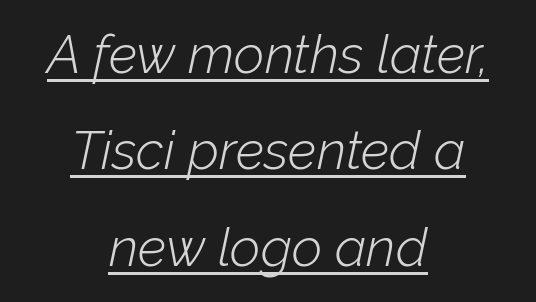
The passage shown leans; its letterforms are oblique. The strokes carry an ordinary text weight at most. Honestly, the underline is the first thing you notice here. The letters advance in unequal steps, a hallmark of proportional type. There is no visible air inserted between adjacent glyphs.
